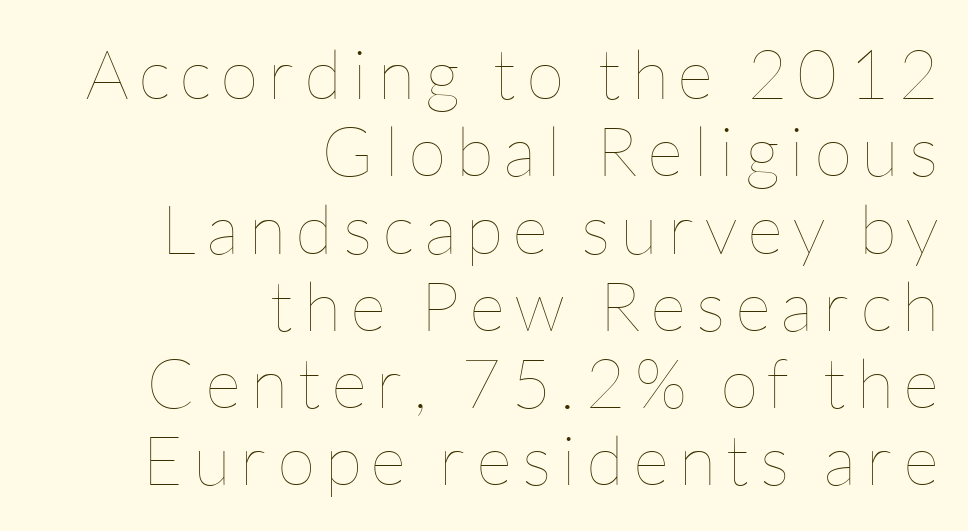
{"italic": "no", "bold": "no", "weight": "thin", "width": "normal", "stroke_contrast": "low", "x_height": "medium", "monospaced": "no", "underline": "no", "align": "right", "line_spacing": "tight", "line_spacing_ratio": 1.12, "glyph_px": 69}
